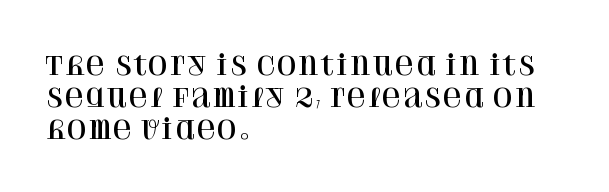
You could call the tracking neutral — neither tight nor loose. Posture: upright roman. Which margin do the lines hug? The left one — the right edge is uneven. Decoration check: the copy has no underline.
